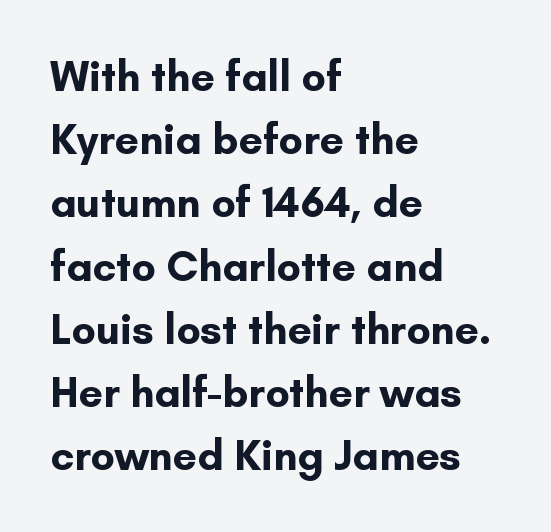
{"serif": "no", "italic": "no", "bold": "yes", "weight": "bold", "width": "normal", "stroke_contrast": "low", "x_height": "small", "monospaced": "no", "underline": "no", "align": "left", "line_spacing": "normal", "line_spacing_ratio": 1.47, "letter_spacing": "normal", "letter_spacing_em": 0.0, "glyph_px": 43}
